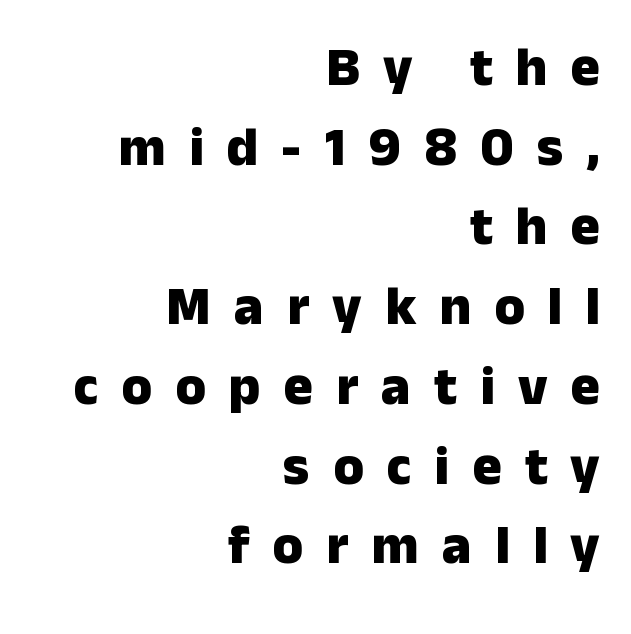
{"serif": "no", "italic": "no", "bold": "yes", "weight": "heavy", "width": "normal", "stroke_contrast": "low", "x_height": "medium", "monospaced": "no", "underline": "no", "align": "right", "line_spacing": "normal", "line_spacing_ratio": 1.45, "letter_spacing": "wide", "letter_spacing_em": 0.42, "glyph_px": 55}
